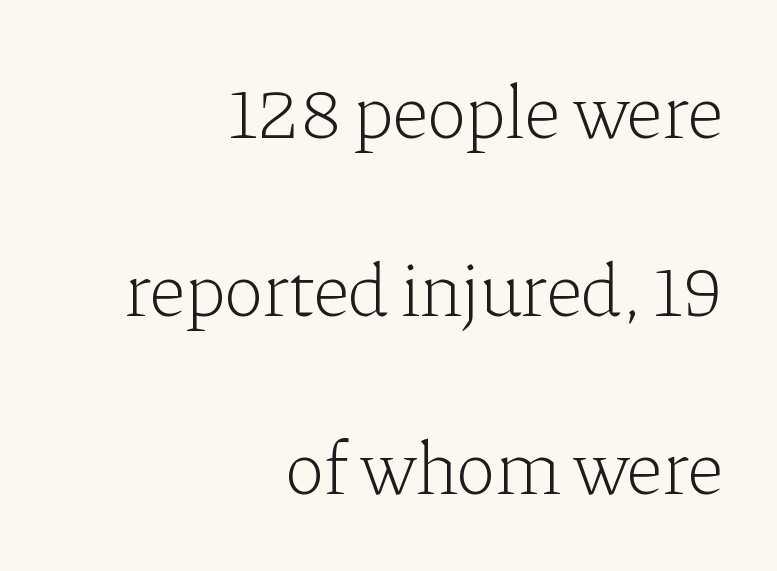
Q: Is the text bold? A: No.
Q: Is the text italic (slanted)? A: No, it is upright.
Q: Is the typeface a serif or a sans-serif typeface? A: Serif.
Q: Is the text underlined? A: No.
Q: How is the paragraph aligned? A: Right-aligned.
Q: Is the spacing between letters normal or unusually wide? A: Normal.
Q: Is the spacing between lines tight, normal or loose? A: Loose.
Q: Width (condensed, normal, or wide)? A: Normal.
Q: Stroke contrast? A: Low.
Q: x-height? A: Medium.
Q: Monospaced? A: No.
